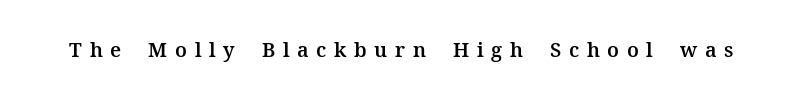
Q: Is the text italic (slanted)? A: No, it is upright.
Q: Is the text underlined? A: No.
Q: Is the spacing between letters normal or unusually wide? A: Unusually wide.
